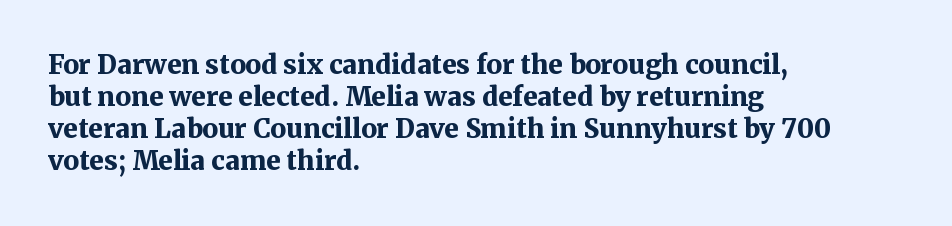
Alignment: flush left. A clean baseline with only descenders dipping below it. Vertical strokes here are truly vertical. Every letter is thick-stroked: bold, no question. A typesetter would call this zero additional tracking.
